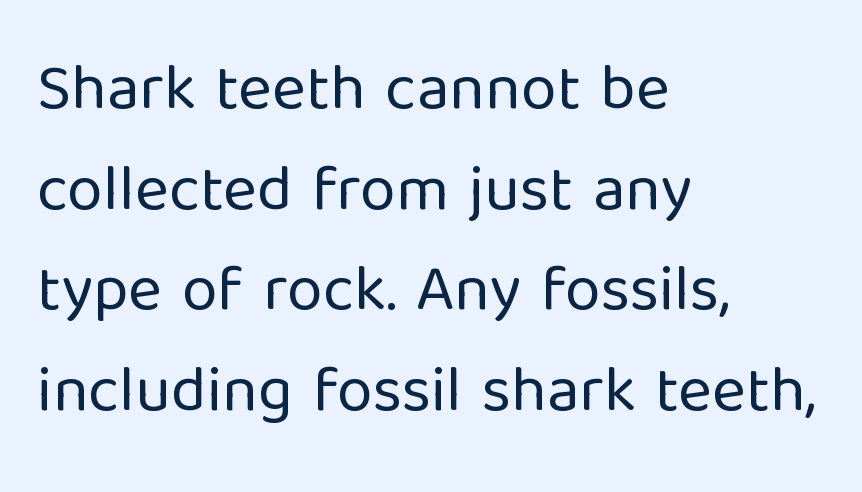
Visually the block forms a straight wall on the left and a jagged coastline on the right. Does the leading feel generous? No, just average. Character widths vary here, with narrow letters taking less room than wide ones. Letters rest on an invisible, unmarked baseline. These glyphs show unthickened strokes, regular width or finer.
